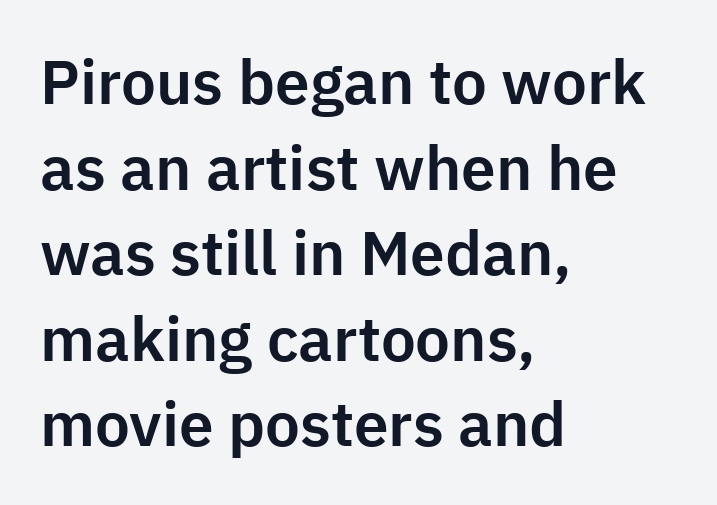
Spacing verdict: proportional, widths tailored to each character. The rendering anchors every line to the left-hand side. Stroke terminals: plain, sans-serif. Regular leading. The passage shown is not underscored anywhere.
